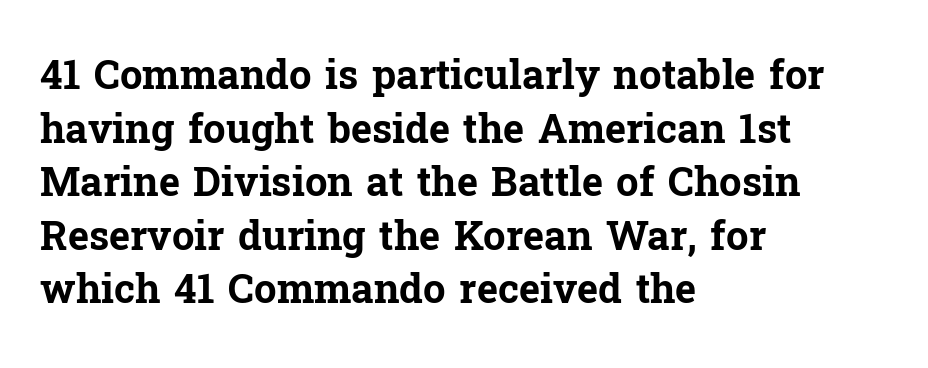
{"serif": "yes", "italic": "no", "bold": "yes", "weight": "bold", "width": "normal", "stroke_contrast": "low", "x_height": "medium", "monospaced": "no", "underline": "no", "align": "left", "line_spacing": "normal", "line_spacing_ratio": 1.34, "letter_spacing": "normal", "letter_spacing_em": 0.0, "glyph_px": 40}
